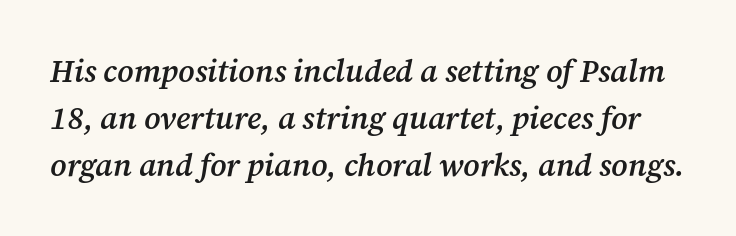
Horizontal bands of white between lines are of average thickness. Rule under the text: the space is simply empty. Would a proofreader flag this as italicized? Yes. There is no visible air inserted between adjacent glyphs.
